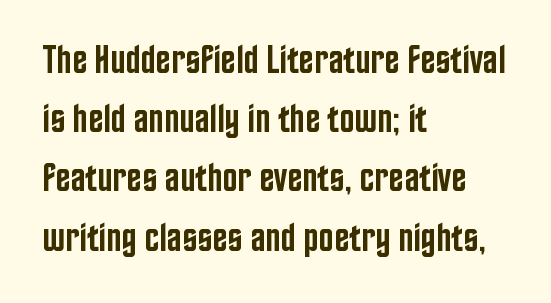
{"serif": "no", "italic": "no", "bold": "semi", "weight": "semibold", "width": "condensed", "stroke_contrast": "low", "x_height": "large", "monospaced": "no", "underline": "no", "align": "left", "line_spacing": "normal", "line_spacing_ratio": 1.48, "letter_spacing": "normal", "letter_spacing_em": 0.0, "glyph_px": 40}
